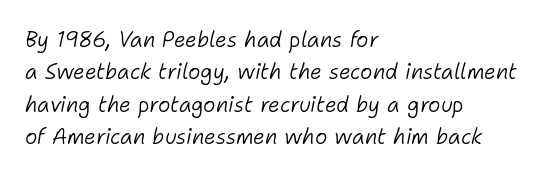
Q: Is the text bold? A: No.
Q: Is the text italic (slanted)? A: Yes, it leans right by about 11 degrees.
Q: Is the text underlined? A: No.
Q: How is the paragraph aligned? A: Left-aligned.
Q: Is the spacing between letters normal or unusually wide? A: Normal.
Q: Is the spacing between lines tight, normal or loose? A: Normal.
